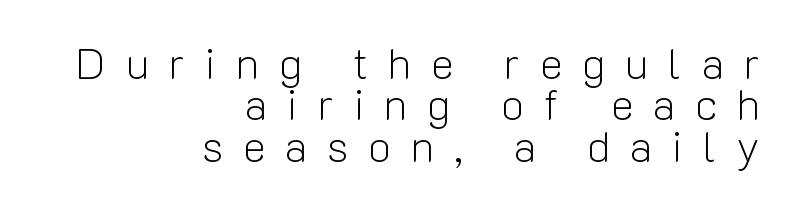
The image shows 43 px light sans-serif type, upright; set right-aligned, tight line spacing (0.96x), unusually wide letter spacing (+0.46 em), not underlined; low stroke contrast and a medium x-height.
